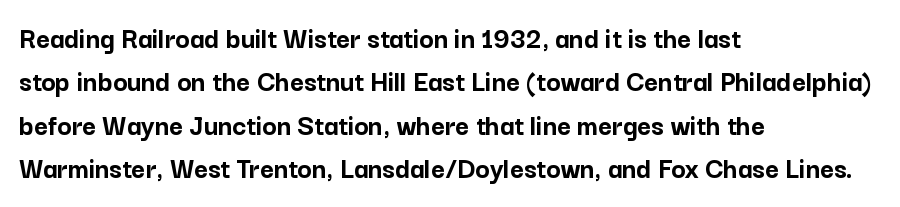
The image shows 30 px semibold sans-serif type, upright; set left-aligned, normal line spacing (1.45x), normal letter spacing, not underlined; low stroke contrast and a medium x-height.
